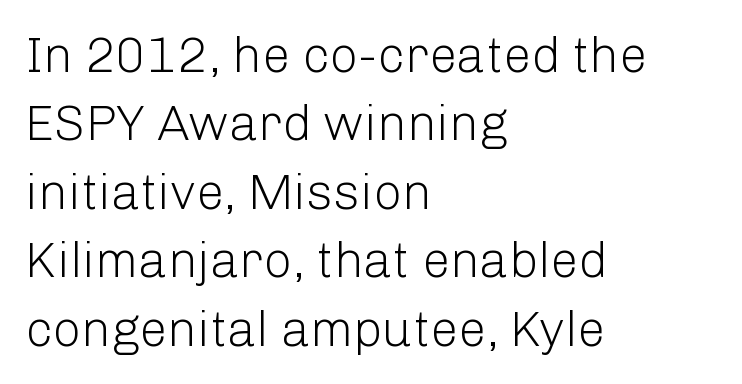
Q: Is the text bold? A: No.
Q: Is the text italic (slanted)? A: No, it is upright.
Q: Is the typeface a serif or a sans-serif typeface? A: Sans-serif.
Q: Is the text underlined? A: No.
Q: How is the paragraph aligned? A: Left-aligned.
Q: Is the spacing between letters normal or unusually wide? A: Normal.
Q: Is the spacing between lines tight, normal or loose? A: Normal.
Q: Width (condensed, normal, or wide)? A: Normal.
Q: Stroke contrast? A: Low.
Q: x-height? A: Medium.
Q: Monospaced? A: No.
